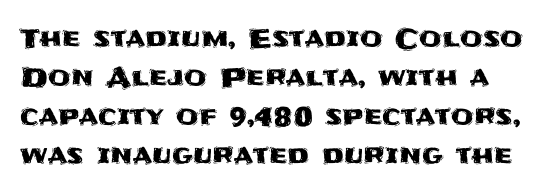
Q: Is the text italic (slanted)? A: No, it is upright.
Q: Is the text underlined? A: No.
Q: Is the spacing between letters normal or unusually wide? A: Normal.
Q: Is the spacing between lines tight, normal or loose? A: Normal.
